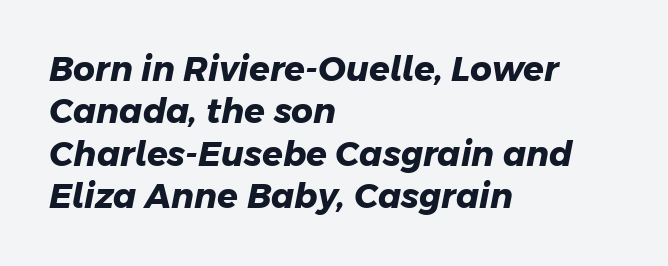
Q: Is the text bold? A: Yes.
Q: Is the typeface a serif or a sans-serif typeface? A: Sans-serif.
Q: Is the text underlined? A: No.
Q: How is the paragraph aligned? A: Left-aligned.
Q: Is the spacing between letters normal or unusually wide? A: Normal.
Q: Is the spacing between lines tight, normal or loose? A: Normal.
Q: Width (condensed, normal, or wide)? A: Normal.
Q: Stroke contrast? A: Low.
Q: x-height? A: Medium.
Q: Monospaced? A: No.
